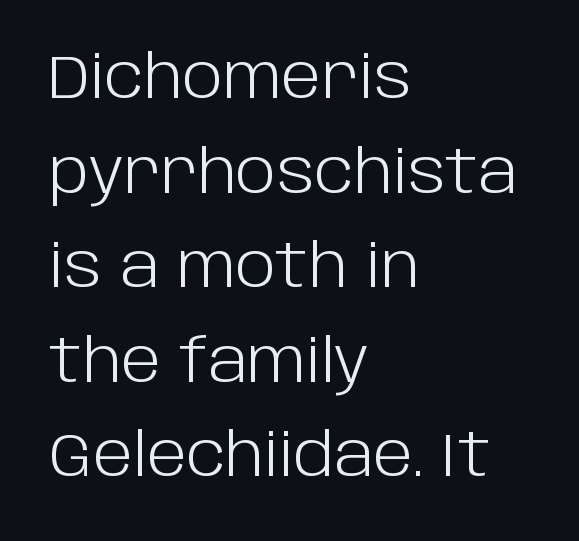
Q: Is the text bold? A: No.
Q: Is the text italic (slanted)? A: No, it is upright.
Q: Is the typeface a serif or a sans-serif typeface? A: Sans-serif.
Q: Is the text underlined? A: No.
Q: How is the paragraph aligned? A: Left-aligned.
Q: Is the spacing between letters normal or unusually wide? A: Normal.
Q: Is the spacing between lines tight, normal or loose? A: Normal.
Q: Width (condensed, normal, or wide)? A: Normal.
Q: Stroke contrast? A: Low.
Q: x-height? A: Large.
Q: Monospaced? A: No.
